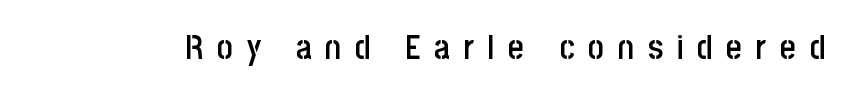
The image shows 34 px semibold, condensed sans-serif type, upright; set unusually wide letter spacing (+0.4 em), not underlined; low stroke contrast and a large x-height.
